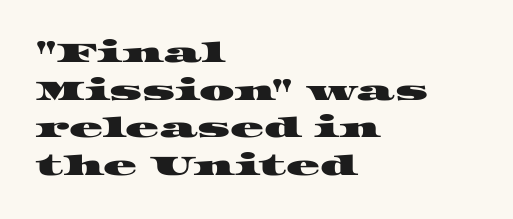
{"serif": "yes", "width": "wide", "stroke_contrast": "high", "x_height": "large", "monospaced": "no", "underline": "no", "align": "left", "line_spacing": "normal", "line_spacing_ratio": 1.34, "letter_spacing": "normal", "letter_spacing_em": 0.0, "glyph_px": 28}
